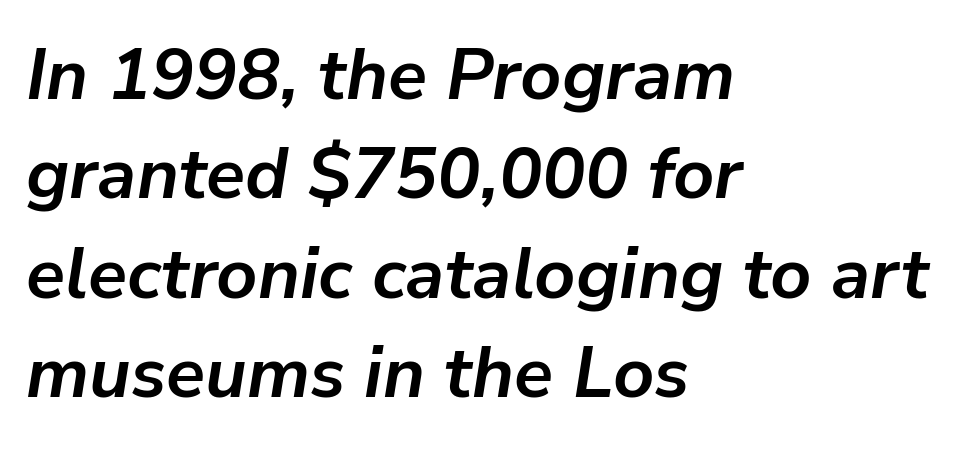
Q: Is the text bold? A: Yes.
Q: Is the text italic (slanted)? A: Yes, it leans right by about 9 degrees.
Q: Is the text underlined? A: No.
Q: How is the paragraph aligned? A: Left-aligned.
Q: Is the spacing between letters normal or unusually wide? A: Normal.
Q: Is the spacing between lines tight, normal or loose? A: Normal.
Q: Width (condensed, normal, or wide)? A: Normal.
Q: Stroke contrast? A: Low.
Q: x-height? A: Medium.
Q: Monospaced? A: No.
